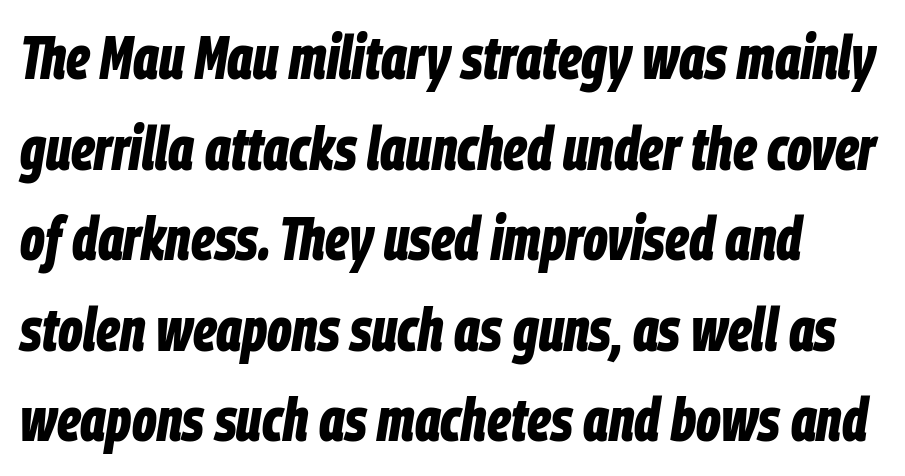
The image shows 60 px bold, condensed type, italic (leaning right); set normal line spacing (1.51x), normal letter spacing, not underlined; low stroke contrast and a large x-height.
